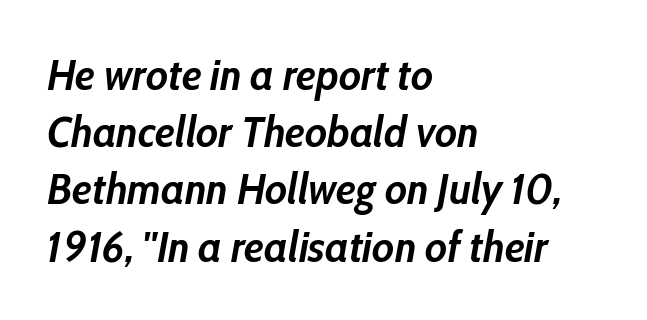
Q: Is the text bold? A: Yes.
Q: Is the text italic (slanted)? A: Yes, it leans right by about 10 degrees.
Q: Is the text underlined? A: No.
Q: How is the paragraph aligned? A: Left-aligned.
Q: Is the spacing between letters normal or unusually wide? A: Normal.
Q: Is the spacing between lines tight, normal or loose? A: Normal.
Q: Width (condensed, normal, or wide)? A: Condensed.
Q: Stroke contrast? A: Low.
Q: x-height? A: Medium.
Q: Monospaced? A: No.
